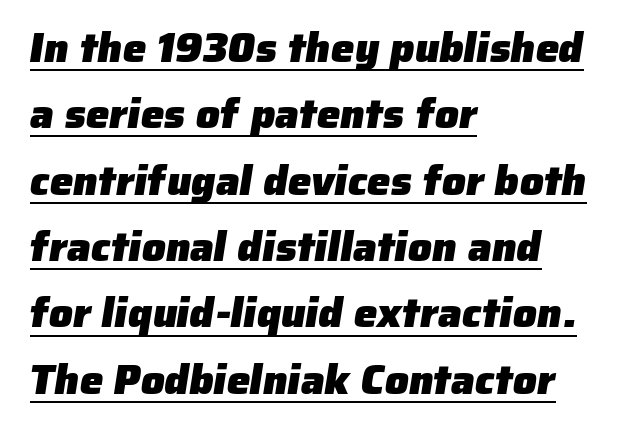
{"serif": "no", "bold": "yes", "weight": "heavy", "width": "normal", "stroke_contrast": "low", "x_height": "medium", "monospaced": "no", "underline": "yes", "align": "left", "line_spacing": "normal", "line_spacing_ratio": 1.58, "letter_spacing": "normal", "letter_spacing_em": 0.0, "glyph_px": 42}
